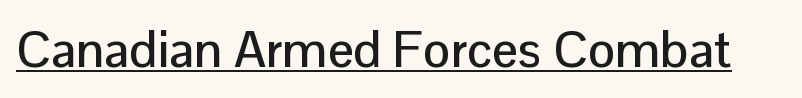
Q: Is the text italic (slanted)? A: No, it is upright.
Q: Is the typeface a serif or a sans-serif typeface? A: Sans-serif.
Q: Is the text underlined? A: Yes.
Q: Is the spacing between letters normal or unusually wide? A: Normal.
Q: Width (condensed, normal, or wide)? A: Normal.
Q: Stroke contrast? A: Low.
Q: x-height? A: Medium.
Q: Monospaced? A: No.
